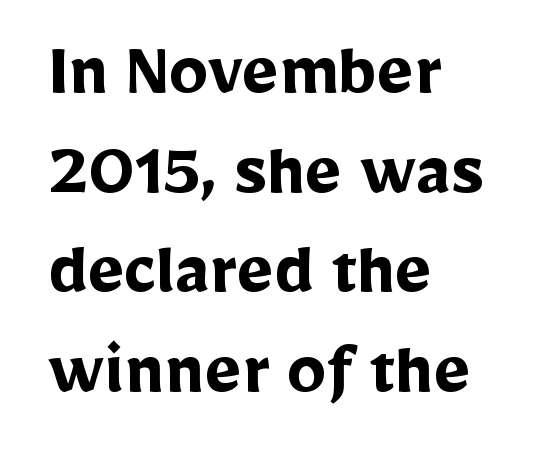
Does the weight exceed regular? Yes, all the way to bold. The lines in this sample share a left origin and differ only in where they stop. Beneath every word, the page is bare. Think of a printed novel: that variable character pitch is what you see here. These lines keep a tight, regular rhythm from letter to letter.
